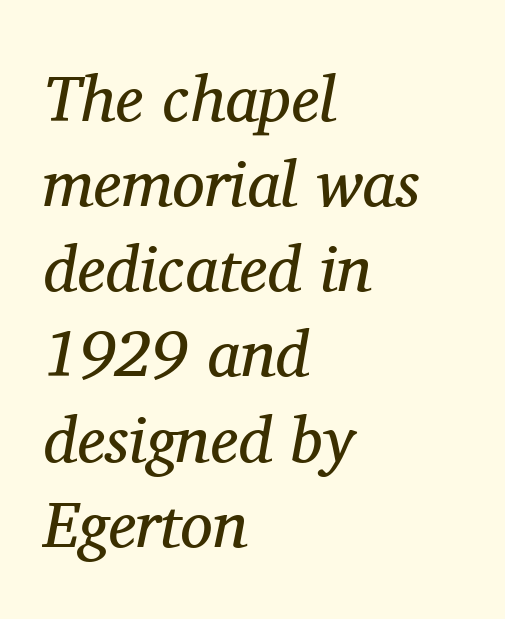
Q: Is the text bold? A: No.
Q: Is the text italic (slanted)? A: Yes, it leans right by about 11 degrees.
Q: Is the typeface a serif or a sans-serif typeface? A: Serif.
Q: Is the text underlined? A: No.
Q: How is the paragraph aligned? A: Left-aligned.
Q: Is the spacing between letters normal or unusually wide? A: Normal.
Q: Is the spacing between lines tight, normal or loose? A: Normal.
Q: Width (condensed, normal, or wide)? A: Normal.
Q: Stroke contrast? A: Medium.
Q: x-height? A: Medium.
Q: Monospaced? A: No.
